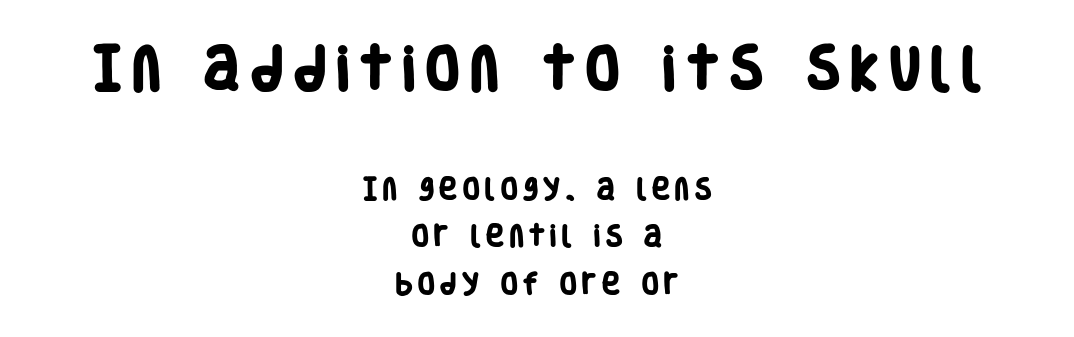
{"serif": "no", "bold": "yes", "weight": "heavy", "width": "condensed", "stroke_contrast": "low", "x_height": "large", "monospaced": "no", "underline": "no", "align": "center", "line_spacing": "loose", "line_spacing_ratio": 1.97, "letter_spacing": "wide", "letter_spacing_em": 0.24, "larger_block": "first", "size_ratio": 2.0, "glyph_px": 48}
